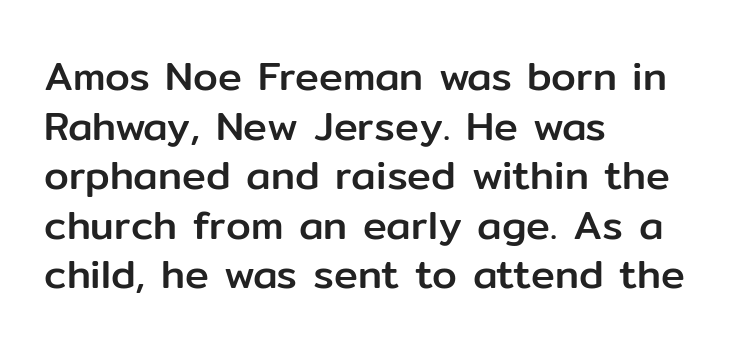
Q: Is the text italic (slanted)? A: No, it is upright.
Q: Is the typeface a serif or a sans-serif typeface? A: Sans-serif.
Q: Is the text underlined? A: No.
Q: How is the paragraph aligned? A: Left-aligned.
Q: Is the spacing between letters normal or unusually wide? A: Normal.
Q: Width (condensed, normal, or wide)? A: Normal.
Q: Stroke contrast? A: Low.
Q: x-height? A: Medium.
Q: Monospaced? A: No.
